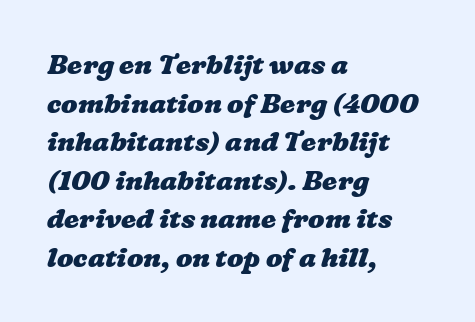
The image shows 27 px bold type; set left-aligned, normal line spacing (1.43x), normal letter spacing, not underlined.
